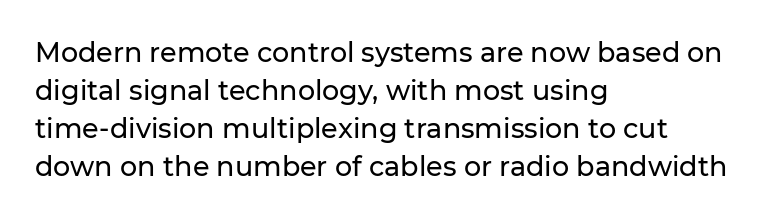
{"italic": "no", "underline": "no", "align": "left", "line_spacing": "normal", "line_spacing_ratio": 1.41, "letter_spacing": "normal", "letter_spacing_em": 0.0, "glyph_px": 27}
